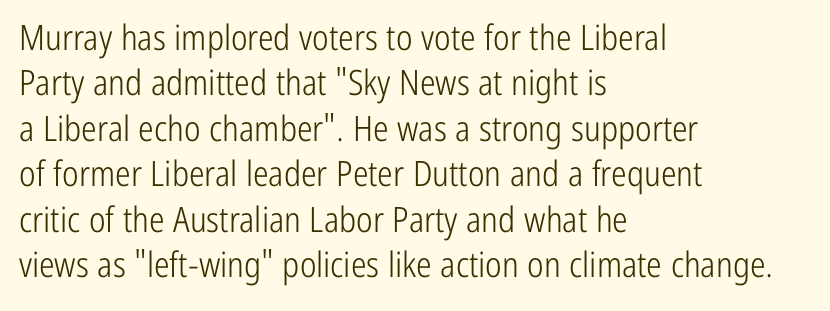
These lines are rendered in a variable-pitch font. Posture: vertical. The rag falls on the right side of this text block. The face looks like a standard text weight, possibly lighter.
